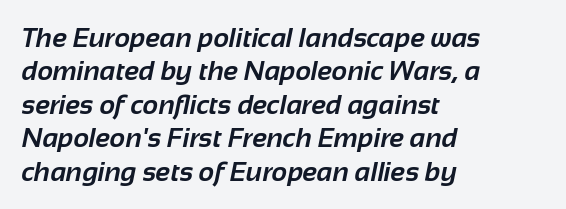
The image shows 27 px bold type; set left-aligned, line spacing 1.24x, normal letter spacing, not underlined.
